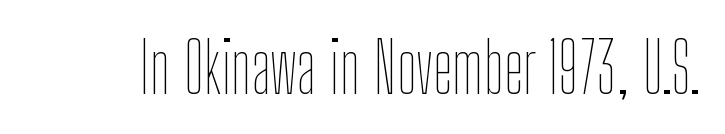
Q: Is the text bold? A: No.
Q: Is the text italic (slanted)? A: No, it is upright.
Q: Is the text underlined? A: No.
Q: Is the spacing between letters normal or unusually wide? A: Normal.
Q: Width (condensed, normal, or wide)? A: Condensed.
Q: Stroke contrast? A: Low.
Q: x-height? A: Medium.
Q: Monospaced? A: No.
